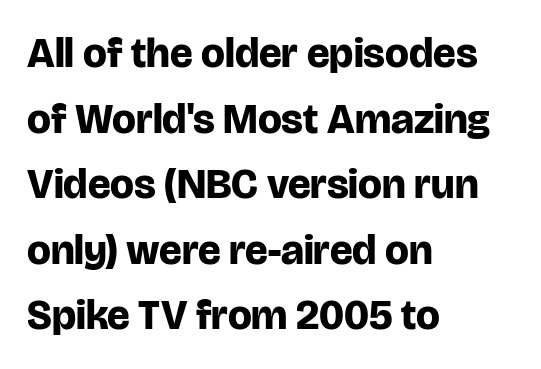
Does the lettering tilt? It doesn't — this is upright. In terms of letterform style, serifs are entirely absent. Casual observation: everything's shoved over to the left. Reading down the column, the eye jumps a familiar distance to each next line.
